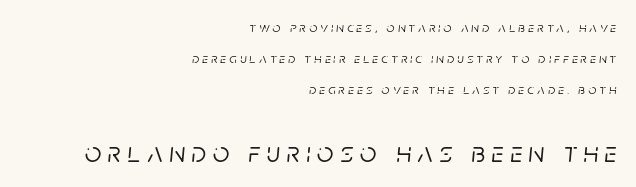
Q: Is the text italic (slanted)? A: Yes, it leans right by about 5 degrees.
Q: Is the text underlined? A: No.
Q: How is the paragraph aligned? A: Right-aligned.
Q: Is the spacing between letters normal or unusually wide? A: Unusually wide.
Q: Is the spacing between lines tight, normal or loose? A: Loose.
Q: Which block of text is set in a larger size, the first (top) or the second (bottom)? A: The second (bottom) one.
Q: Width (condensed, normal, or wide)? A: Normal.
Q: Stroke contrast? A: Low.
Q: x-height? A: Large.
Q: Monospaced? A: No.
